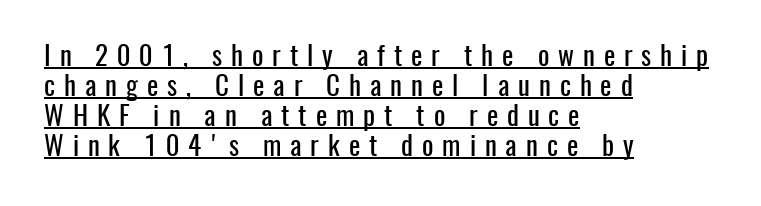
Q: Is the text italic (slanted)? A: No, it is upright.
Q: Is the text underlined? A: Yes.
Q: How is the paragraph aligned? A: Left-aligned.
Q: Is the spacing between letters normal or unusually wide? A: Unusually wide.
Q: Is the spacing between lines tight, normal or loose? A: Tight.
